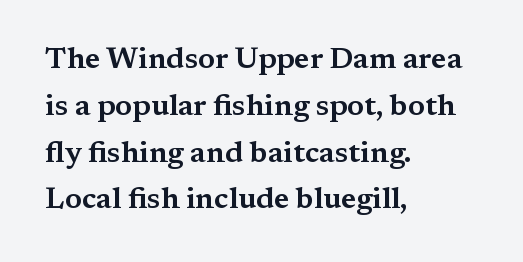
{"serif": "yes", "italic": "no", "width": "wide", "stroke_contrast": "medium", "x_height": "medium", "monospaced": "no", "underline": "no", "align": "left", "line_spacing": "normal", "line_spacing_ratio": 1.56, "letter_spacing": "normal", "letter_spacing_em": 0.0, "glyph_px": 30}
